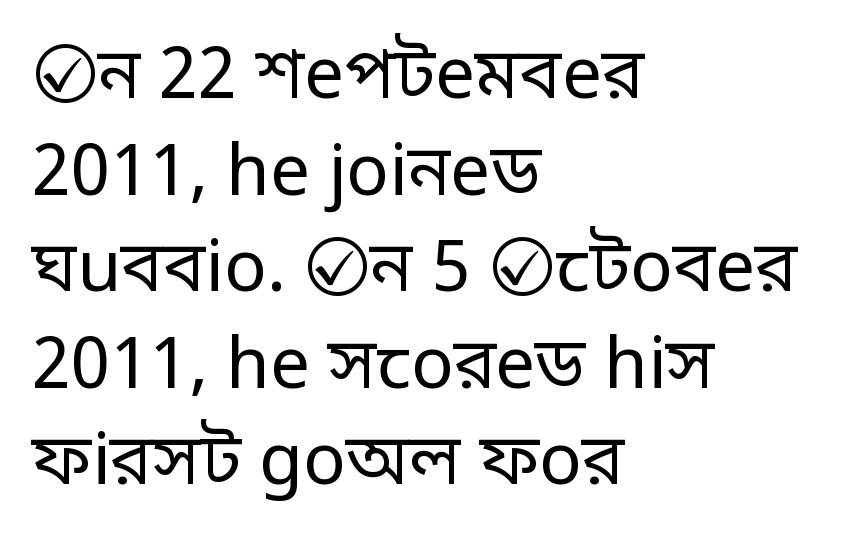
The image shows 71 px regular-weight sans-serif type, upright; set left-aligned, normal line spacing (1.36x), normal letter spacing, not underlined; low stroke contrast and a large x-height.
